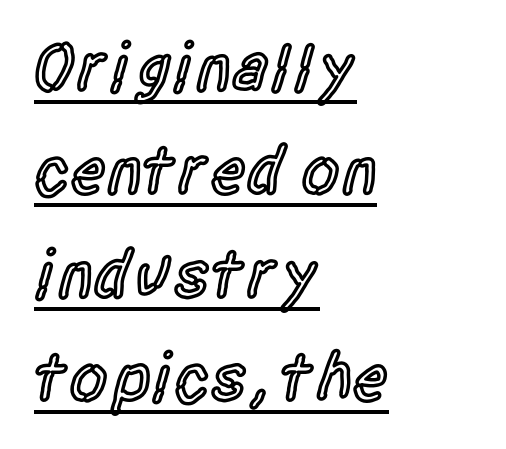
The image shows 69 px semibold, condensed sans-serif type; set left-aligned, normal line spacing (1.5x), normal letter spacing, underlined; a large x-height.
